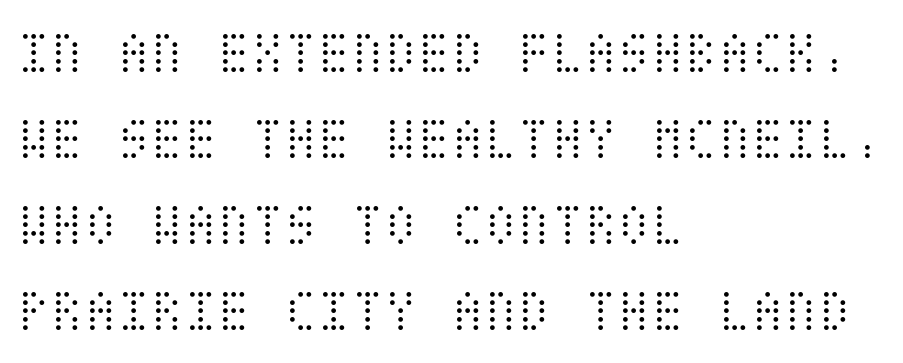
{"italic": "no", "bold": "no", "weight": "light", "width": "condensed", "stroke_contrast": "medium", "x_height": "large", "underline": "no", "align": "left", "line_spacing": "normal", "line_spacing_ratio": 1.41, "letter_spacing": "normal", "letter_spacing_em": 0.0, "glyph_px": 61}
